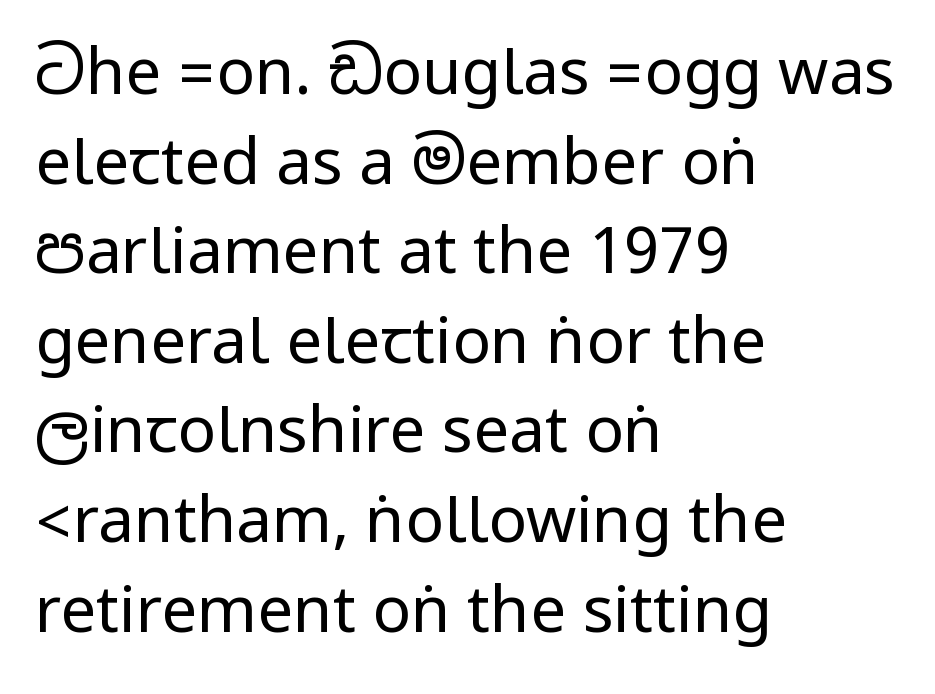
{"serif": "no", "italic": "no", "bold": "no", "weight": "regular", "width": "condensed", "stroke_contrast": "low", "underline": "no", "align": "left", "line_spacing": "normal", "line_spacing_ratio": 1.4, "letter_spacing": "normal", "letter_spacing_em": 0.0, "glyph_px": 64}
